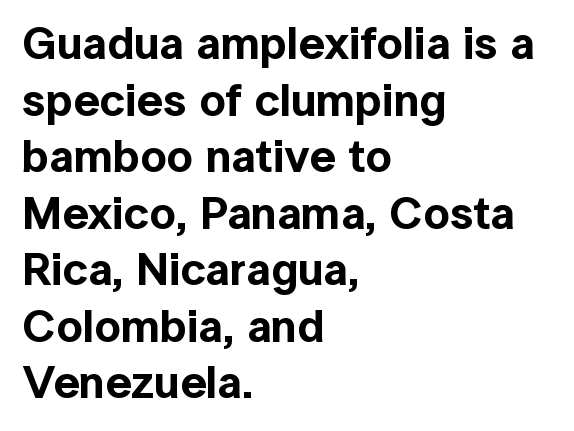
{"serif": "no", "italic": "no", "width": "normal", "x_height": "medium", "monospaced": "no", "underline": "no", "align": "left", "line_spacing_ratio": 1.23, "letter_spacing": "normal", "letter_spacing_em": 0.0, "glyph_px": 46}
